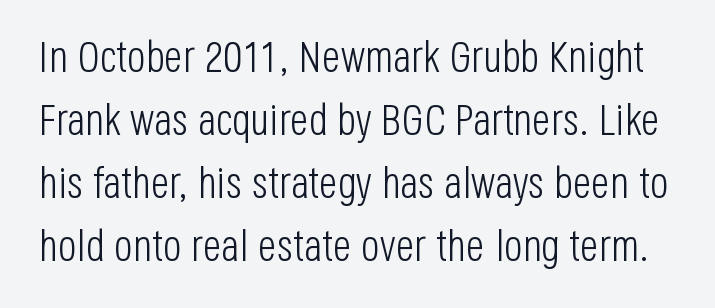
Students, observe: this is what conventionally led text looks like. Italic? Not at all — the glyphs are vertical. Heaviness? Minimal to ordinary, like unemphasized prose. The specimen omits any rule beneath the text block's lines.
